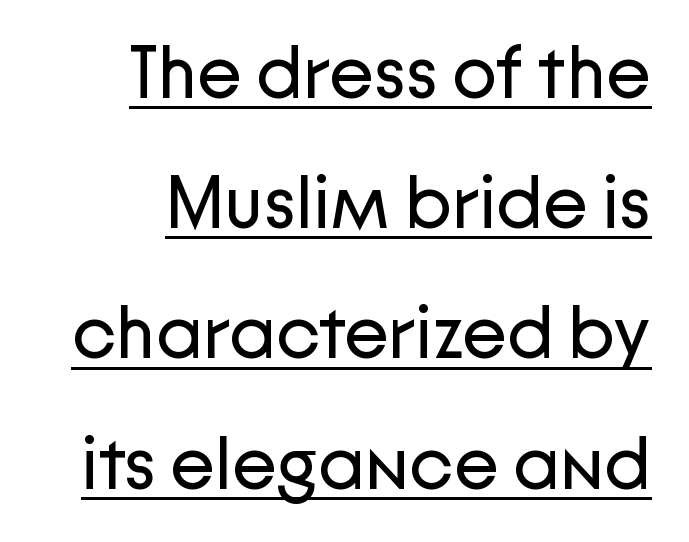
Q: Is the text bold? A: No.
Q: Is the text italic (slanted)? A: No, it is upright.
Q: Is the typeface a serif or a sans-serif typeface? A: Sans-serif.
Q: Is the text underlined? A: Yes.
Q: Is the spacing between letters normal or unusually wide? A: Normal.
Q: Width (condensed, normal, or wide)? A: Normal.
Q: Stroke contrast? A: Low.
Q: x-height? A: Medium.
Q: Monospaced? A: No.
